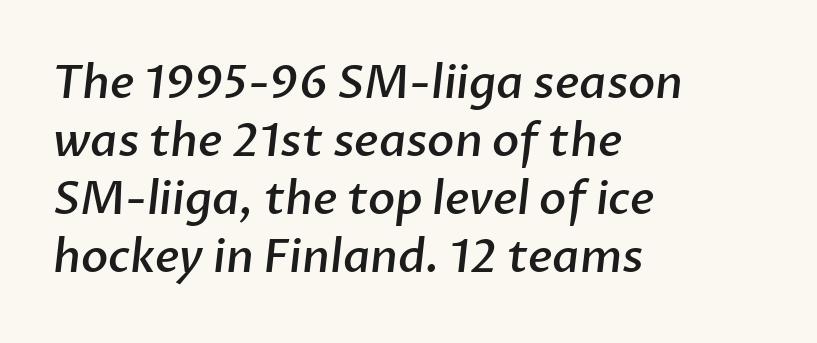
Observe the ordinary spacing: letters are neighbours, not strangers. This rendering features lettering with no underline. A classic flush-left, rag-right setting is used for this passage. The rendering uses a moderate line-height, typical for paragraphs. The passage shown is typed in a proportional face where columns would drift. A fair bit of extra ink — the face is semibold, not bold.
